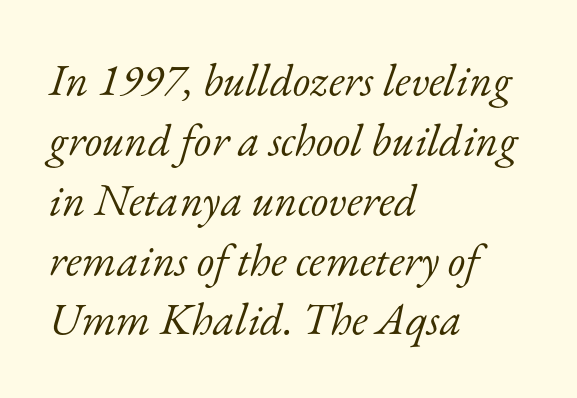
Q: Is the text bold? A: No.
Q: Is the text italic (slanted)? A: Yes, it leans right by about 17 degrees.
Q: Is the typeface a serif or a sans-serif typeface? A: Serif.
Q: Is the text underlined? A: No.
Q: How is the paragraph aligned? A: Left-aligned.
Q: Is the spacing between letters normal or unusually wide? A: Normal.
Q: Is the spacing between lines tight, normal or loose? A: Normal.
Q: Width (condensed, normal, or wide)? A: Normal.
Q: Stroke contrast? A: Low.
Q: x-height? A: Small.
Q: Monospaced? A: No.
